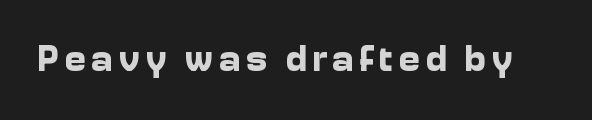
Q: Is the text bold? A: Yes.
Q: Is the text italic (slanted)? A: No, it is upright.
Q: Is the typeface a serif or a sans-serif typeface? A: Sans-serif.
Q: Is the text underlined? A: No.
Q: Width (condensed, normal, or wide)? A: Normal.
Q: Stroke contrast? A: Low.
Q: x-height? A: Medium.
Q: Monospaced? A: No.
